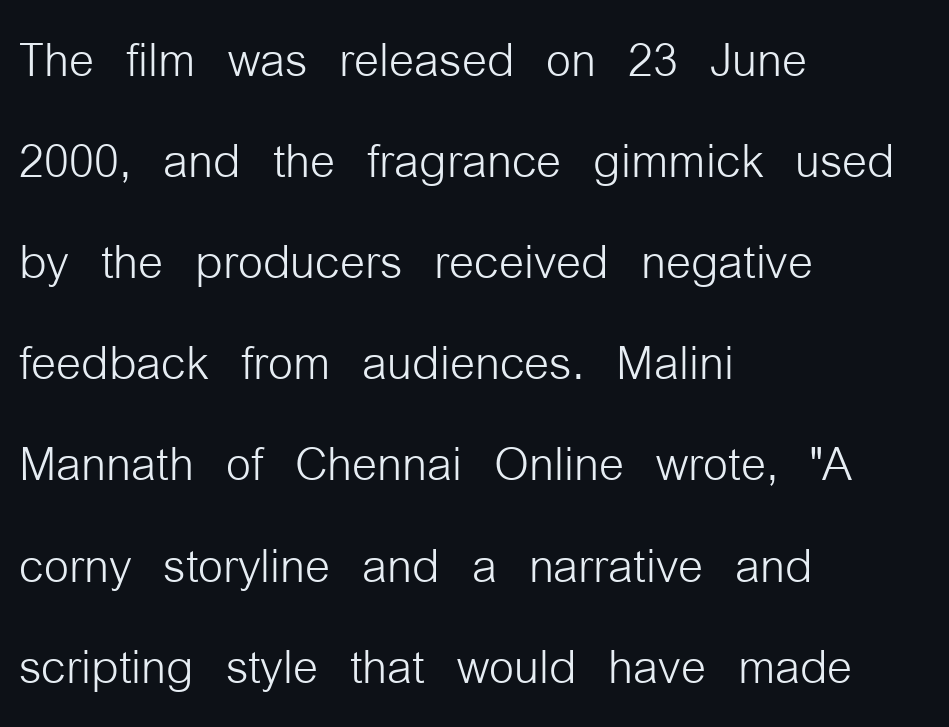
{"serif": "no", "italic": "no", "bold": "no", "weight": "light", "width": "condensed", "stroke_contrast": "low", "x_height": "medium", "monospaced": "no", "underline": "no", "align": "left", "line_spacing": "normal", "line_spacing_ratio": 1.58, "letter_spacing": "normal", "letter_spacing_em": 0.0, "glyph_px": 64}
